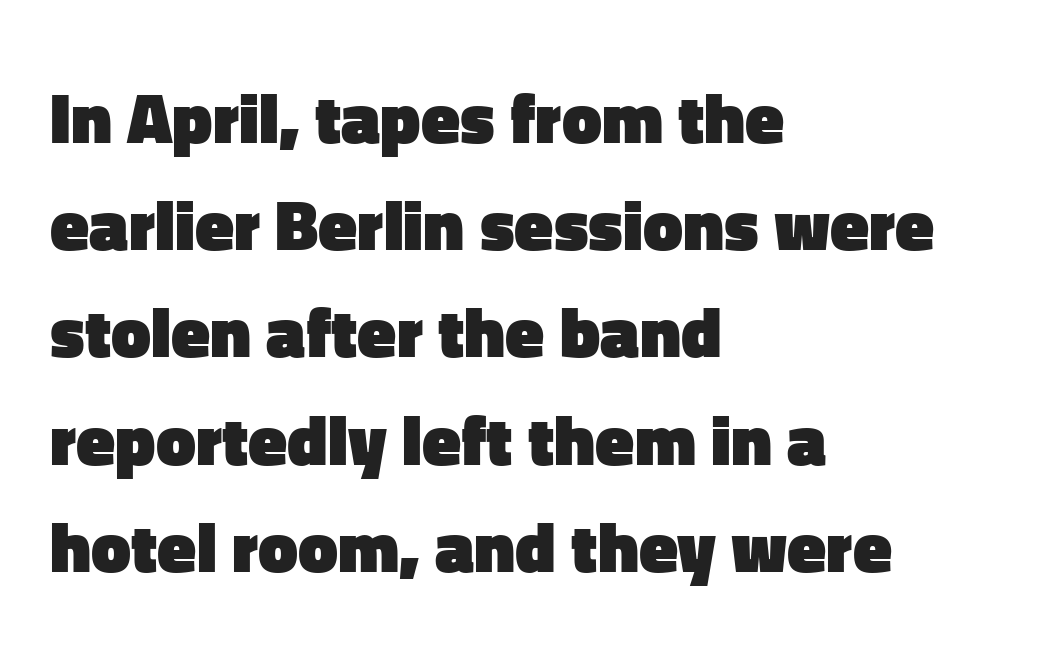
The image shows 71 px heavy sans-serif type, upright; set left-aligned, normal line spacing (1.51x), normal letter spacing, not underlined; low stroke contrast and a medium x-height.
